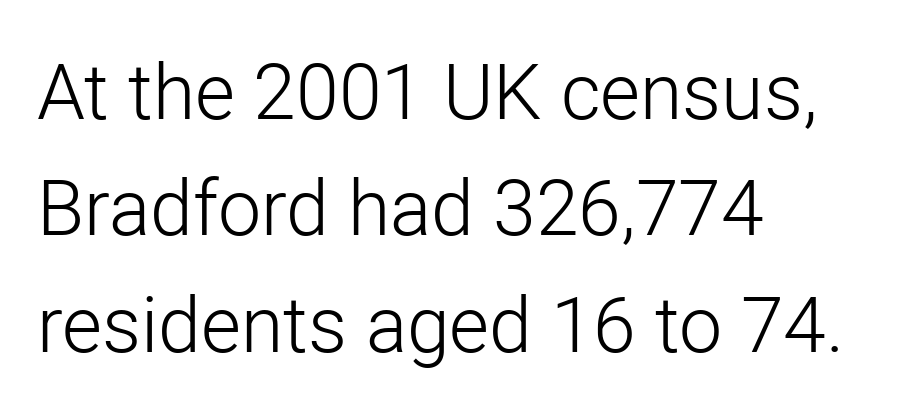
Q: Is the text bold? A: No.
Q: Is the text italic (slanted)? A: No, it is upright.
Q: Is the typeface a serif or a sans-serif typeface? A: Sans-serif.
Q: Is the text underlined? A: No.
Q: How is the paragraph aligned? A: Left-aligned.
Q: Is the spacing between letters normal or unusually wide? A: Normal.
Q: Is the spacing between lines tight, normal or loose? A: Normal.
Q: Width (condensed, normal, or wide)? A: Normal.
Q: Stroke contrast? A: Low.
Q: x-height? A: Medium.
Q: Monospaced? A: No.
